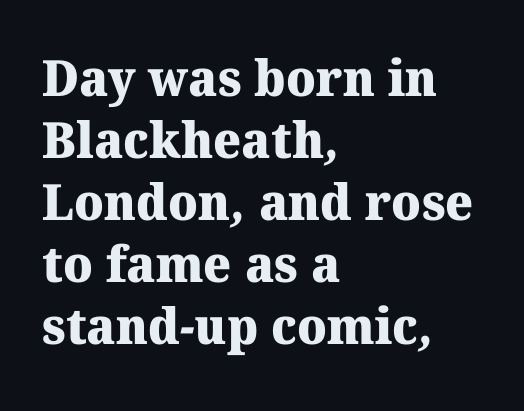
Q: Is the text bold? A: Yes.
Q: Is the typeface a serif or a sans-serif typeface? A: Serif.
Q: Is the text underlined? A: No.
Q: How is the paragraph aligned? A: Left-aligned.
Q: Is the spacing between letters normal or unusually wide? A: Normal.
Q: Width (condensed, normal, or wide)? A: Normal.
Q: Stroke contrast? A: Medium.
Q: x-height? A: Medium.
Q: Monospaced? A: No.
